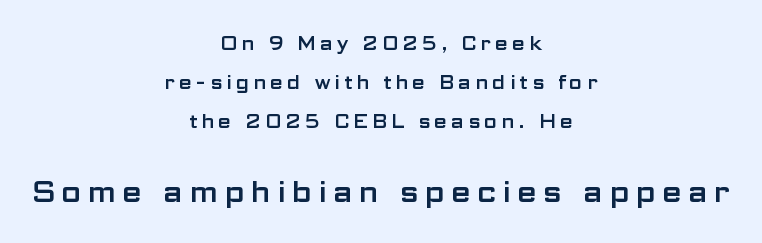
Q: Is the text italic (slanted)? A: No, it is upright.
Q: Is the typeface a serif or a sans-serif typeface? A: Sans-serif.
Q: Is the text underlined? A: No.
Q: How is the paragraph aligned? A: Centered.
Q: Is the spacing between letters normal or unusually wide? A: Unusually wide.
Q: Is the spacing between lines tight, normal or loose? A: Loose.
Q: Which block of text is set in a larger size, the first (top) or the second (bottom)? A: The second (bottom) one.
Q: Width (condensed, normal, or wide)? A: Wide.
Q: Stroke contrast? A: Low.
Q: x-height? A: Medium.
Q: Monospaced? A: No.
